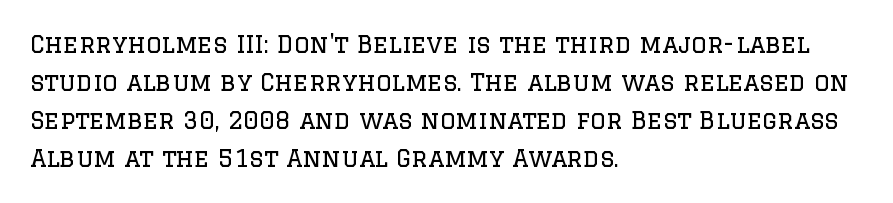
The image shows 24 px text type, upright; set left-aligned, normal line spacing (1.59x), normal letter spacing, not underlined.
